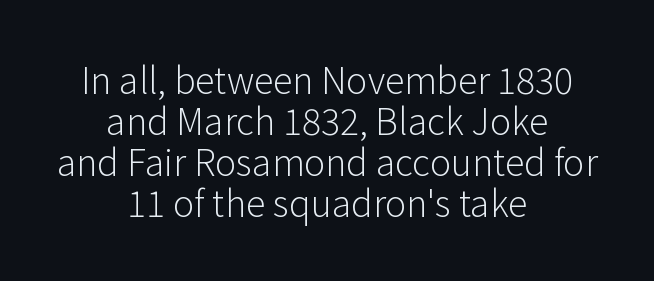
The image shows 36 px light sans-serif type, upright; set centered, tight line spacing (1.14x), normal letter spacing, not underlined; low stroke contrast and a medium x-height.
